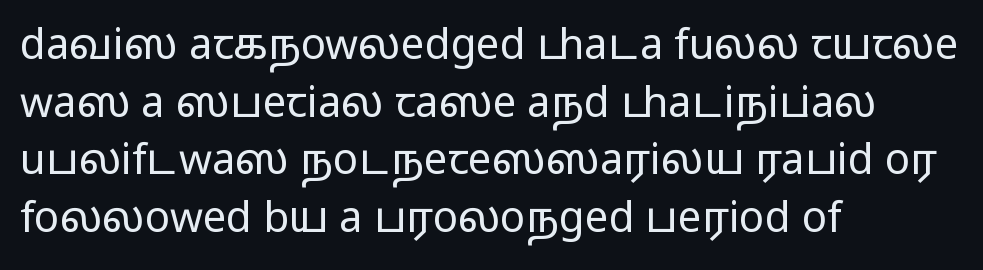
Counters stay open thanks to moderate or lighter strokes. Quick note: underline off. Leading: standard. Alignment: flush left.
